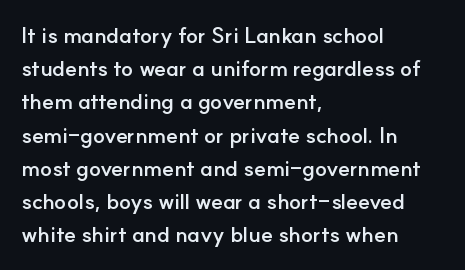
{"italic": "no", "bold": "yes", "underline": "no", "align": "left", "line_spacing": "normal", "line_spacing_ratio": 1.51, "letter_spacing": "normal", "letter_spacing_em": 0.0, "glyph_px": 22}
